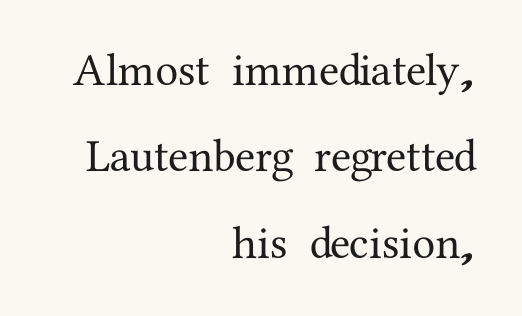
I'd call this a serif setting — the letters wear small feet. Where is the straight margin? On the right. Italic? Not at all — the glyphs are vertical. Tracking here is standard; glyphs follow each other at the usual distance.
